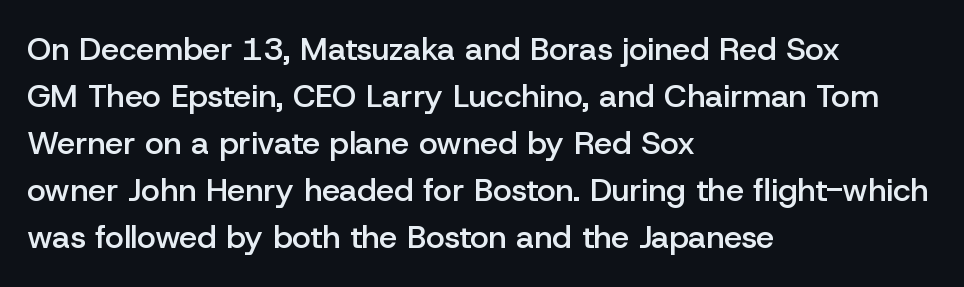
The image shows 32 px semibold sans-serif type, upright; set left-aligned, normal line spacing (1.47x), normal letter spacing, not underlined; low stroke contrast and a medium x-height.
